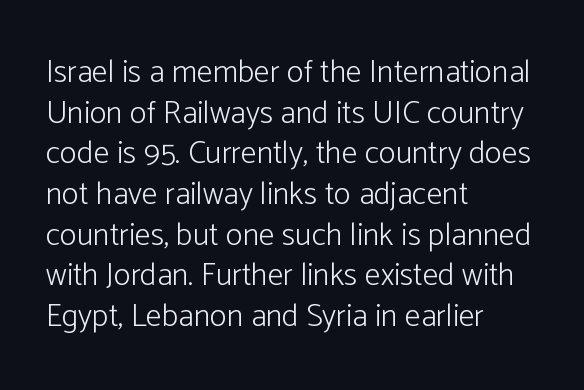
{"serif": "no", "italic": "no", "bold": "no", "weight": "light", "width": "normal", "stroke_contrast": "low", "x_height": "medium", "monospaced": "no", "underline": "no", "align": "left", "line_spacing": "normal", "line_spacing_ratio": 1.27, "letter_spacing": "normal", "letter_spacing_em": 0.0, "glyph_px": 32}
